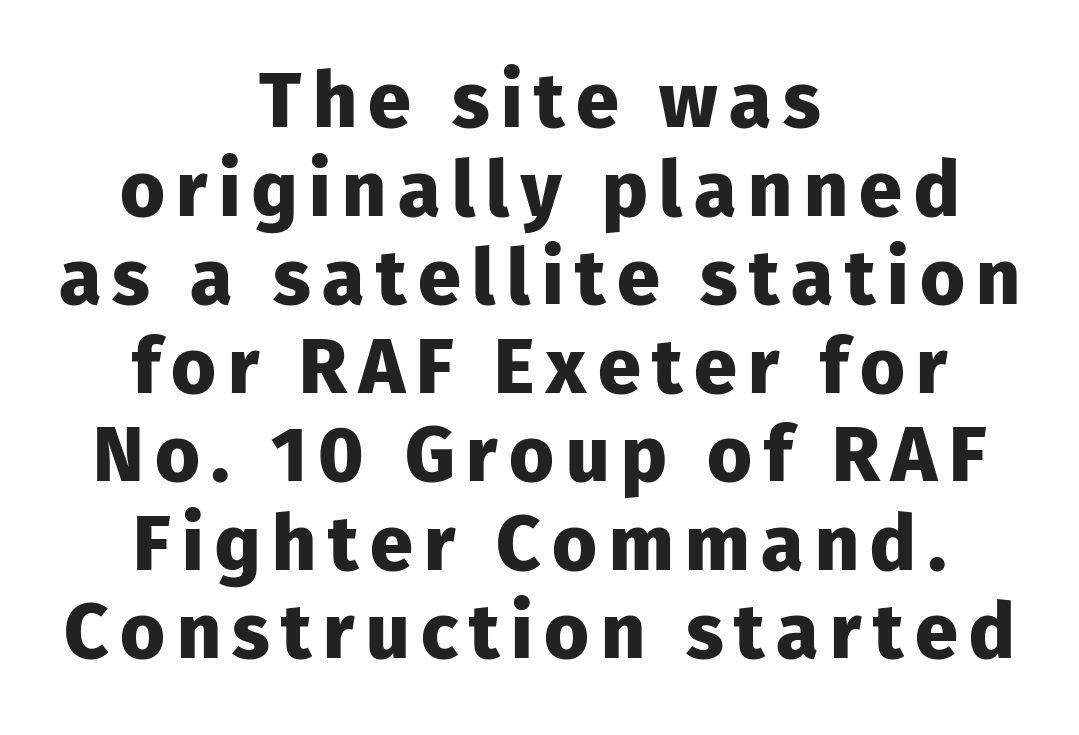
The image shows 77 px heavy sans-serif type, upright; set centered, tight line spacing (1.15x), not underlined; low stroke contrast and a medium x-height.
